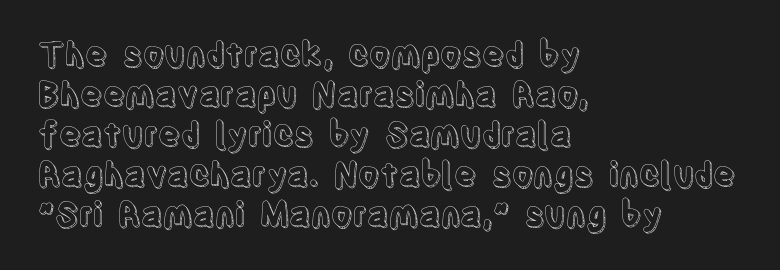
Unmarked baselines from the first word to the last. These lines are set flush left with a ragged right edge. Character widths vary here, with narrow letters taking less room than wide ones. A typesetter would call this zero additional tracking. When letters stand straight like this, we call the style roman or upright.
